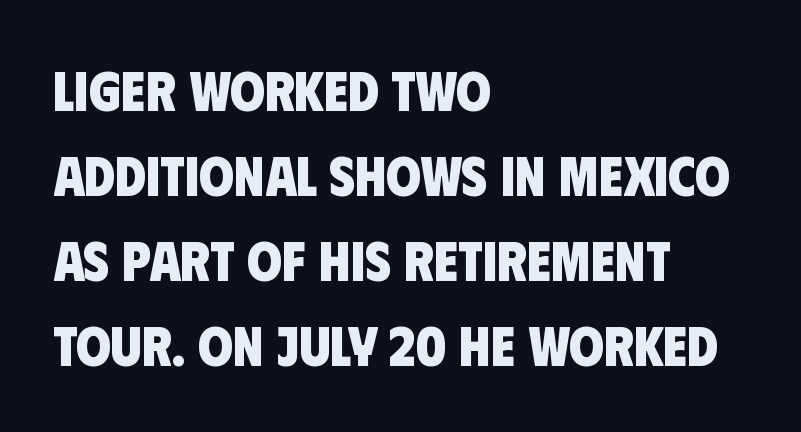
Check under the words: just untouched page. If you measured baseline to baseline, you'd find a middling distance. In terms of weight, the rendering is a true, heavy bold. The letters advance in unequal steps, a hallmark of proportional type. The characters display no serif detailing; their extremities are plain.
